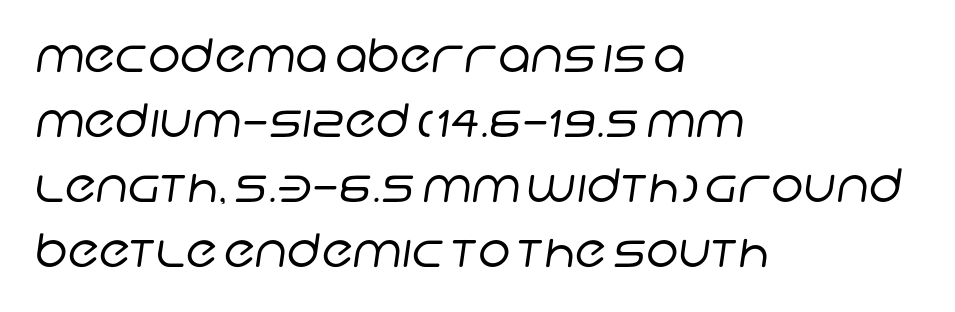
Q: Is the text bold? A: No.
Q: Is the typeface a serif or a sans-serif typeface? A: Sans-serif.
Q: Is the text underlined? A: No.
Q: How is the paragraph aligned? A: Left-aligned.
Q: Is the spacing between letters normal or unusually wide? A: Normal.
Q: Is the spacing between lines tight, normal or loose? A: Normal.
Q: Width (condensed, normal, or wide)? A: Normal.
Q: Stroke contrast? A: Low.
Q: x-height? A: Large.
Q: Monospaced? A: No.
